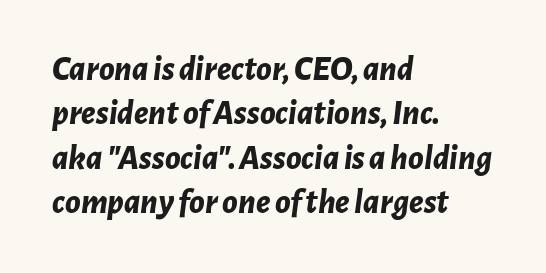
{"italic": "yes", "lean": "right", "slant_degrees": 7, "bold": "yes", "weight": "bold", "width": "normal", "stroke_contrast": "low", "x_height": "medium", "monospaced": "no", "underline": "no", "align": "left", "line_spacing": "normal", "line_spacing_ratio": 1.27, "letter_spacing": "normal", "letter_spacing_em": 0.0, "glyph_px": 35}
